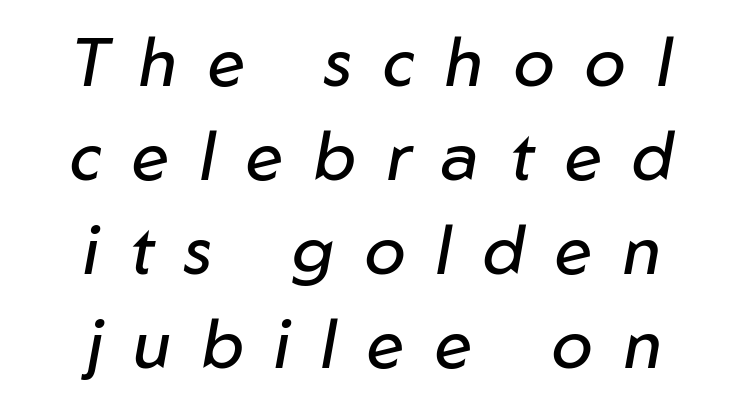
Each word looks stretched out because of the extra space between its letters. A normal amount of white space separates one row of letters from the next. Check the space under the baseline: it is left empty. One-word summary of the alignment: center.
